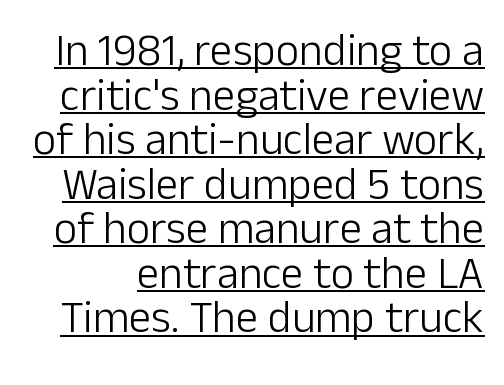
The image shows 45 px light sans-serif type, upright; set tight line spacing (0.99x), normal letter spacing, underlined; low stroke contrast and a medium x-height.
